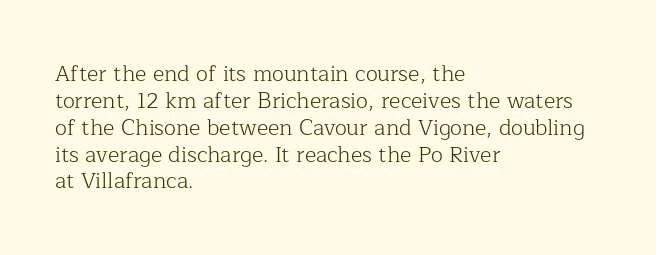
Honestly, the letter spacing is just normal — you wouldn't notice it. A student would call this left alignment; a typographer would say flush left, rag right. The font sits on the lighter half of the weight spectrum, regular included. Just letters on the line, the space beneath them empty.
